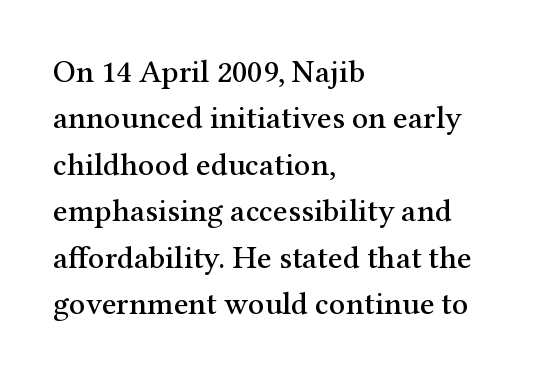
{"serif": "yes", "italic": "no", "width": "normal", "stroke_contrast": "medium", "x_height": "medium", "monospaced": "no", "underline": "no", "align": "left", "line_spacing": "normal", "line_spacing_ratio": 1.45, "letter_spacing": "normal", "letter_spacing_em": 0.0, "glyph_px": 32}
